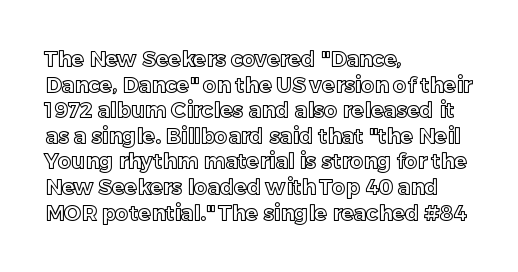
{"italic": "no", "underline": "no", "align": "left", "line_spacing_ratio": 1.22, "letter_spacing": "normal", "letter_spacing_em": 0.0, "glyph_px": 21}
